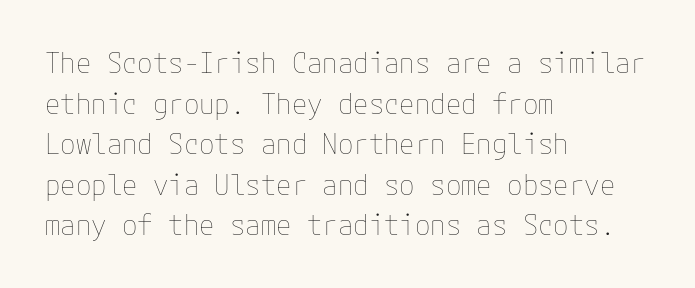
Q: Is the text bold? A: No.
Q: Is the text italic (slanted)? A: No, it is upright.
Q: Is the text underlined? A: No.
Q: How is the paragraph aligned? A: Left-aligned.
Q: Is the spacing between letters normal or unusually wide? A: Normal.
Q: Is the spacing between lines tight, normal or loose? A: Normal.
Q: Width (condensed, normal, or wide)? A: Normal.
Q: Stroke contrast? A: Low.
Q: x-height? A: Medium.
